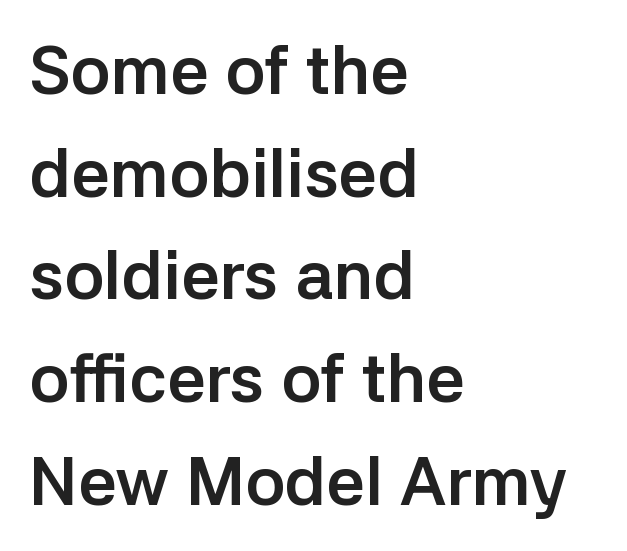
Regarding leading, the lines here are spaced in the standard way. The area under the type is left untouched. These lines are rendered in a variable-pitch font. What weight is shown? A full bold with thick strokes. You can tell it's not italic because the verticals are truly vertical. The designer went with a sans here, leaving each stem footless.
